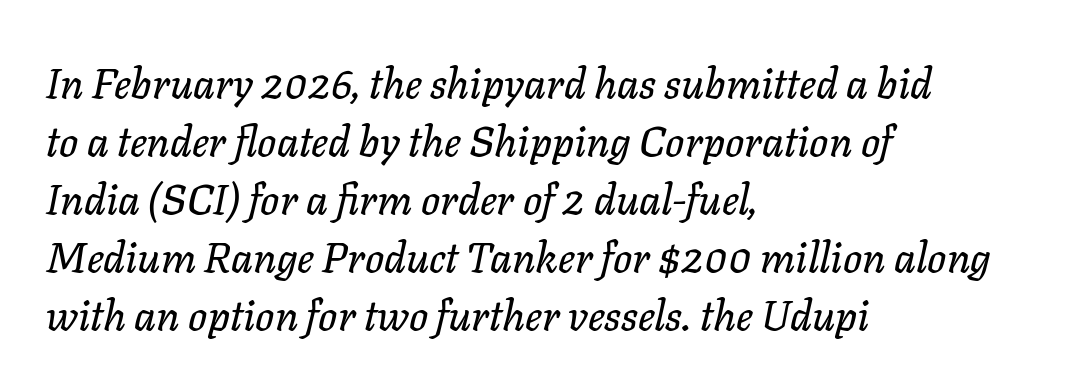
{"italic": "yes", "lean": "right", "slant_degrees": 11, "width": "normal", "stroke_contrast": "low", "x_height": "medium", "monospaced": "no", "underline": "no", "align": "left", "line_spacing": "normal", "line_spacing_ratio": 1.38, "letter_spacing": "normal", "letter_spacing_em": 0.0, "glyph_px": 42}
